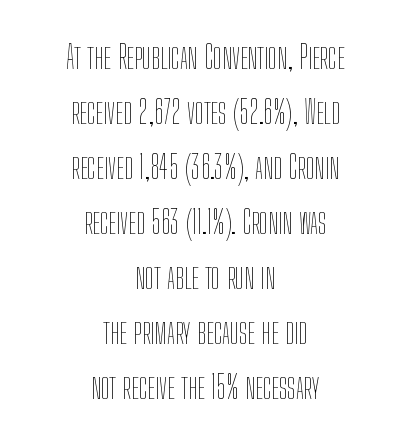
The image shows 32 px thin, condensed type, upright; set centered, line spacing 1.72x, normal letter spacing, not underlined; low stroke contrast and a medium x-height.
